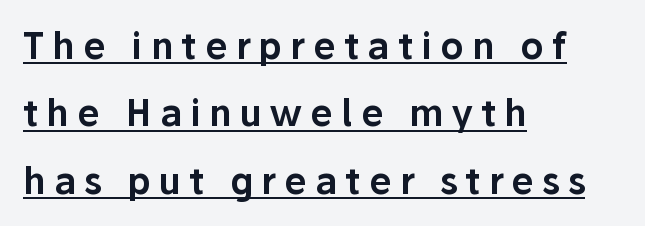
Q: Is the text italic (slanted)? A: No, it is upright.
Q: Is the typeface a serif or a sans-serif typeface? A: Sans-serif.
Q: Is the text underlined? A: Yes.
Q: How is the paragraph aligned? A: Left-aligned.
Q: Is the spacing between letters normal or unusually wide? A: Unusually wide.
Q: Width (condensed, normal, or wide)? A: Normal.
Q: Stroke contrast? A: Low.
Q: x-height? A: Medium.
Q: Monospaced? A: No.
